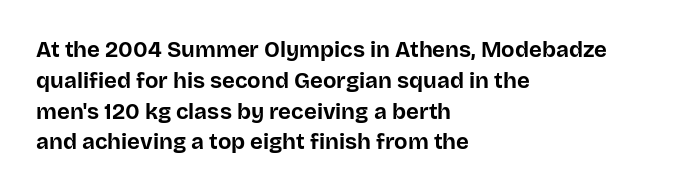
The image shows 22 px bold type, upright; set left-aligned, normal line spacing (1.4x), normal letter spacing, not underlined.
